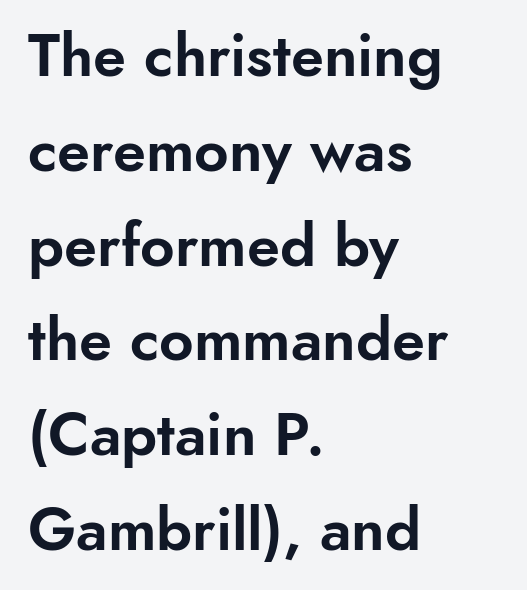
Q: Is the text italic (slanted)? A: No, it is upright.
Q: Is the typeface a serif or a sans-serif typeface? A: Sans-serif.
Q: Is the text underlined? A: No.
Q: How is the paragraph aligned? A: Left-aligned.
Q: Is the spacing between letters normal or unusually wide? A: Normal.
Q: Is the spacing between lines tight, normal or loose? A: Normal.
Q: Width (condensed, normal, or wide)? A: Normal.
Q: Stroke contrast? A: Low.
Q: x-height? A: Small.
Q: Monospaced? A: No.
